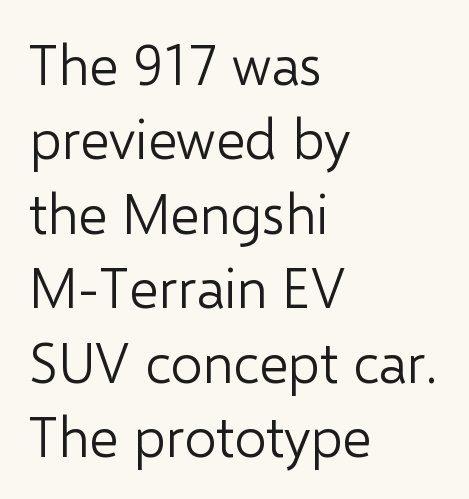
Q: Is the text bold? A: No.
Q: Is the text italic (slanted)? A: No, it is upright.
Q: Is the typeface a serif or a sans-serif typeface? A: Sans-serif.
Q: Is the text underlined? A: No.
Q: How is the paragraph aligned? A: Left-aligned.
Q: Is the spacing between letters normal or unusually wide? A: Normal.
Q: Is the spacing between lines tight, normal or loose? A: Normal.
Q: Width (condensed, normal, or wide)? A: Normal.
Q: Stroke contrast? A: Low.
Q: x-height? A: Medium.
Q: Monospaced? A: No.
